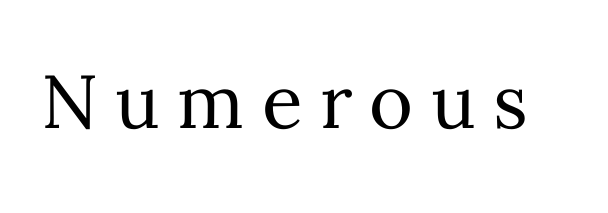
The image shows 75 px regular-weight type, upright; set unusually wide letter spacing (+0.23 em), not underlined; medium stroke contrast and a medium x-height.
